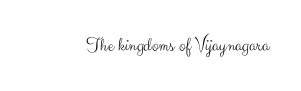
Q: Is the text bold? A: No.
Q: Is the text italic (slanted)? A: Yes.
Q: Is the text underlined? A: No.
Q: Is the spacing between letters normal or unusually wide? A: Normal.
